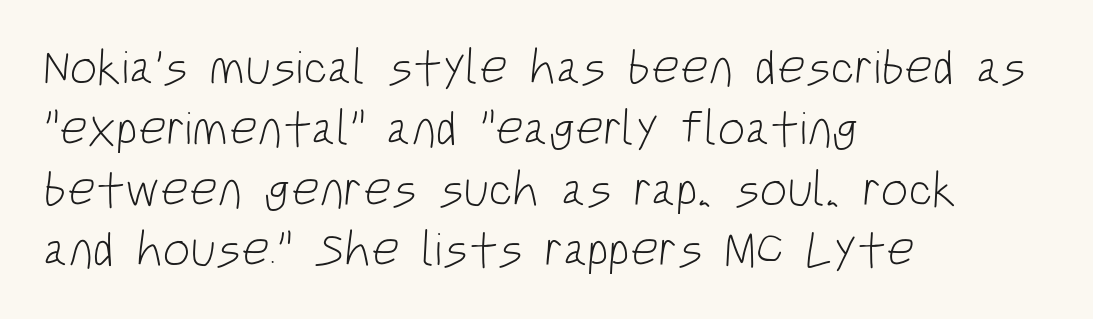
The image shows 49 px light, condensed sans-serif type; set left-aligned, line spacing 1.24x, normal letter spacing, not underlined; low stroke contrast and a large x-height.
